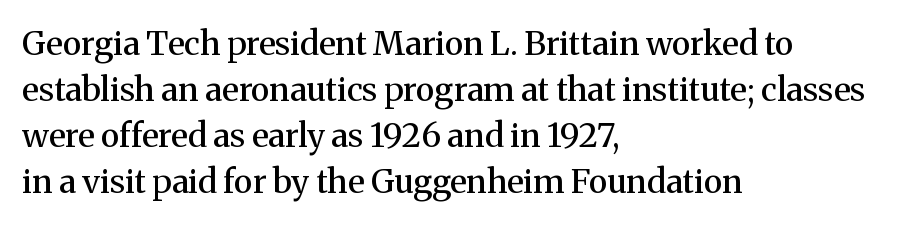
Q: Is the text bold? A: Semi-bold.
Q: Is the text italic (slanted)? A: No, it is upright.
Q: Is the typeface a serif or a sans-serif typeface? A: Serif.
Q: Is the text underlined? A: No.
Q: How is the paragraph aligned? A: Left-aligned.
Q: Is the spacing between letters normal or unusually wide? A: Normal.
Q: Is the spacing between lines tight, normal or loose? A: Normal.
Q: Width (condensed, normal, or wide)? A: Normal.
Q: Stroke contrast? A: Medium.
Q: x-height? A: Medium.
Q: Monospaced? A: No.
